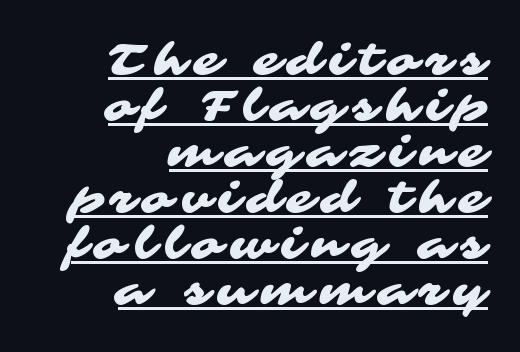
What kind of face is this? One without serifs — a sans. Observe the wide spacing: letters keep a clear distance from each other. In CSS terms this would be text-align: right. The rendered words wear a rule along their underside.
